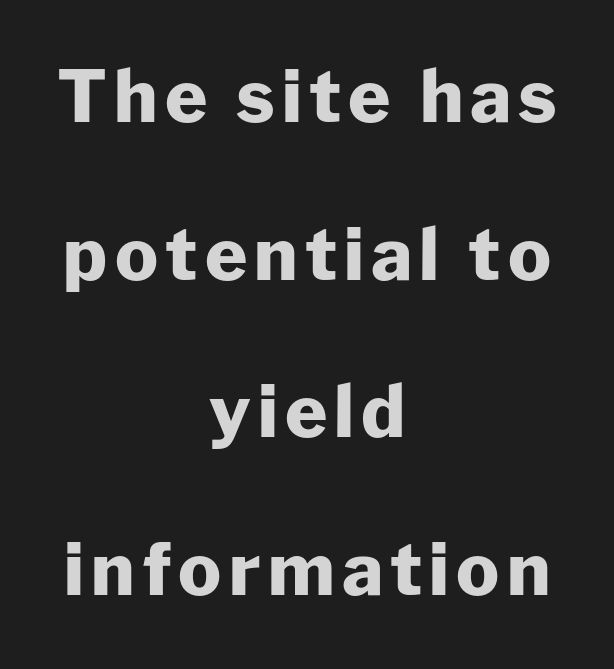
Reading down the column, the eye jumps a long way to each next line. Letterform terminals end flat and unadorned throughout the passage. The text block is weighted toward neither margin, spreading evenly from the middle. The specimen omits any rule beneath the text block's lines. Strong, thick strokes mark this as bold type.
